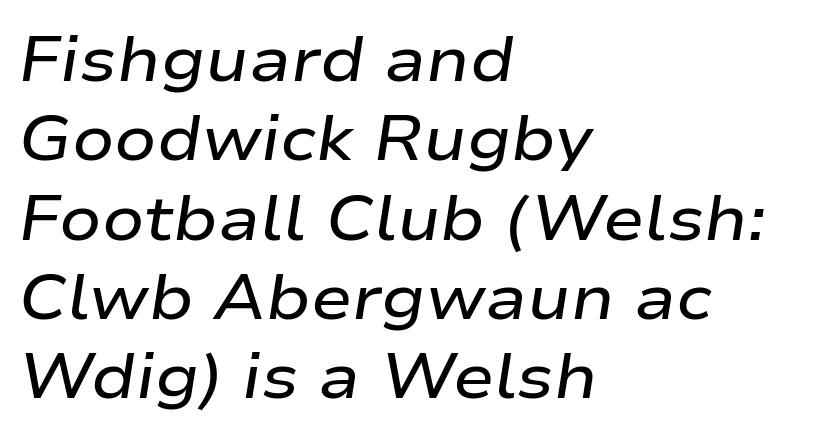
Q: Is the text bold? A: Semi-bold.
Q: Is the text italic (slanted)? A: Yes, it leans right by about 9 degrees.
Q: Is the text underlined? A: No.
Q: How is the paragraph aligned? A: Left-aligned.
Q: Is the spacing between letters normal or unusually wide? A: Normal.
Q: Is the spacing between lines tight, normal or loose? A: Normal.
Q: Width (condensed, normal, or wide)? A: Wide.
Q: Stroke contrast? A: Low.
Q: x-height? A: Medium.
Q: Monospaced? A: No.
